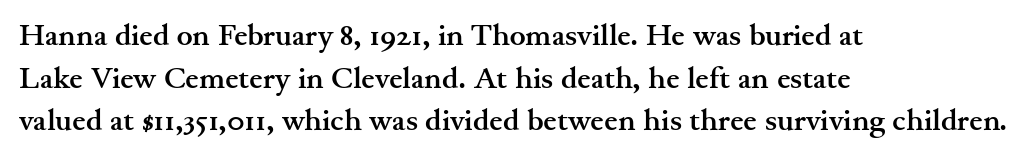
The image shows 30 px semibold, wide serif type, upright; set left-aligned, normal line spacing (1.42x), normal letter spacing, not underlined; medium stroke contrast and a small x-height.
